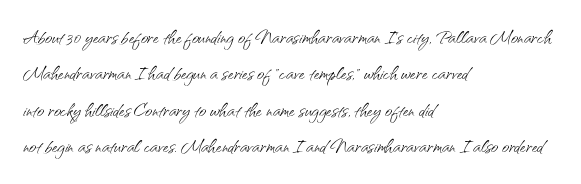
The passage shown has conventional tracking throughout. The zone under the glyphs is completely vacant. The lines are quadded left. These glyphs show unthickened strokes, regular width or finer. Rows of type keep a routine distance in the vertical direction.
